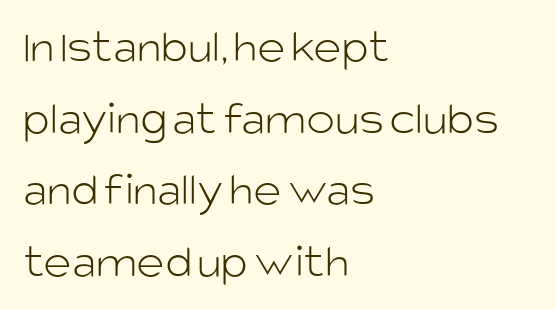
Q: Is the text bold? A: No.
Q: Is the text italic (slanted)? A: No, it is upright.
Q: Is the typeface a serif or a sans-serif typeface? A: Sans-serif.
Q: Is the text underlined? A: No.
Q: How is the paragraph aligned? A: Left-aligned.
Q: Is the spacing between letters normal or unusually wide? A: Normal.
Q: Is the spacing between lines tight, normal or loose? A: Normal.
Q: Width (condensed, normal, or wide)? A: Normal.
Q: Stroke contrast? A: Low.
Q: x-height? A: Large.
Q: Monospaced? A: No.
